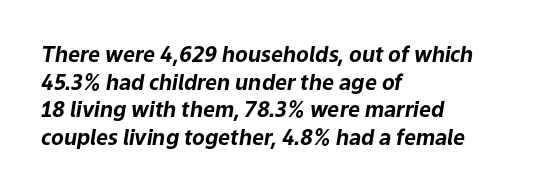
The image shows 21 px bold type, italic (leaning right); set left-aligned, normal line spacing (1.31x), normal letter spacing, not underlined.
